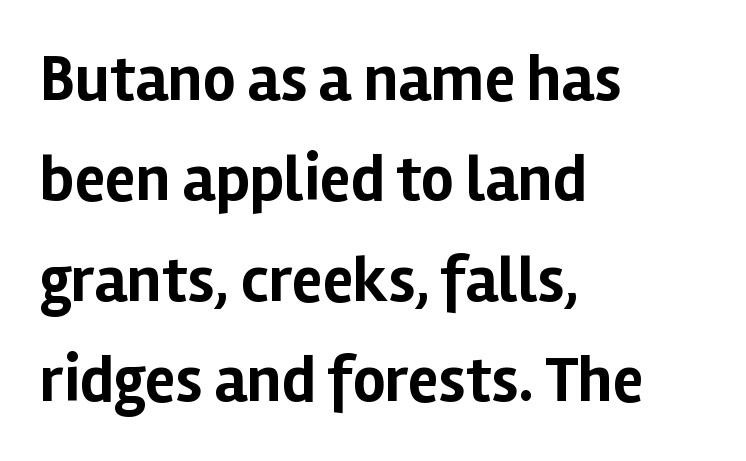
The font family rendered here belongs to the sans-serif group. This sample has the flowing, uneven cadence of proportional lettering. Every letter is thick-stroked: bold, no question. This sample keeps an unexceptional amount of space between lines. Any mark beneath the type? The region is blank.
